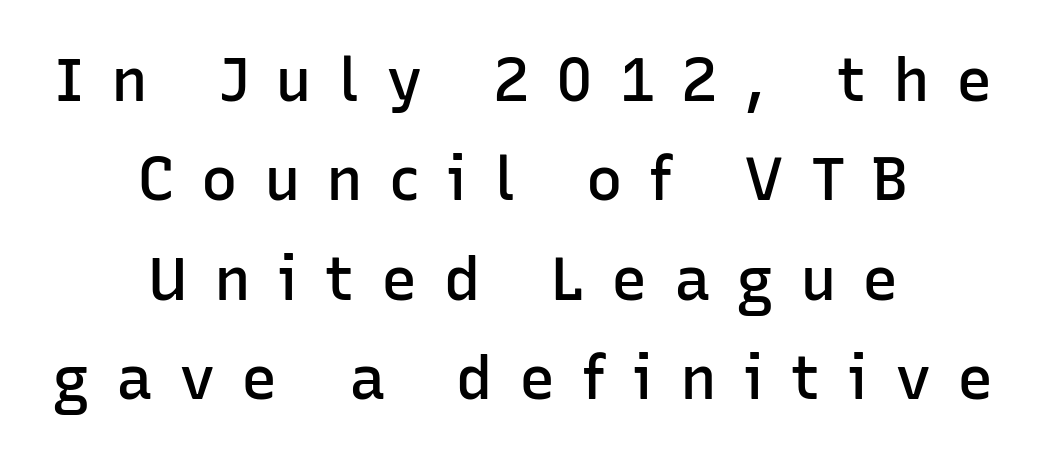
{"serif": "no", "italic": "no", "bold": "semi", "weight": "semibold", "width": "normal", "stroke_contrast": "low", "x_height": "medium", "monospaced": "no", "underline": "no", "align": "center", "line_spacing": "normal", "line_spacing_ratio": 1.63, "letter_spacing": "wide", "letter_spacing_em": 0.43, "glyph_px": 61}
